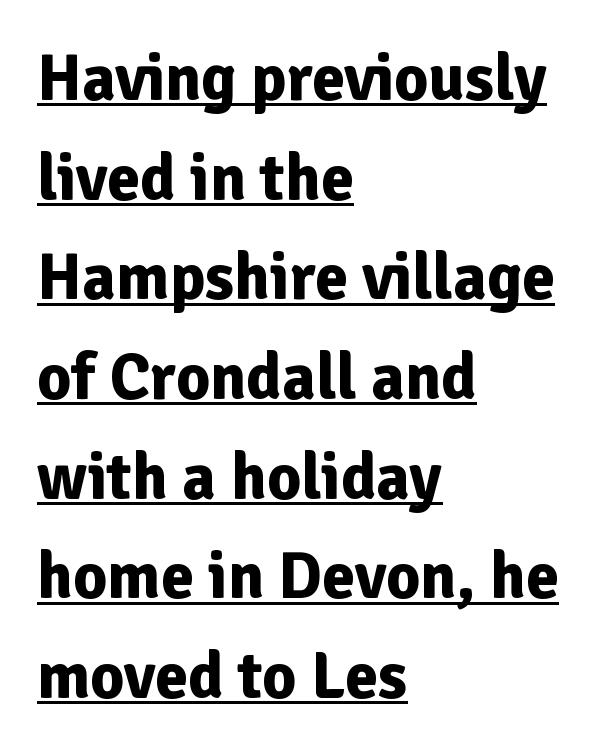
The image shows 66 px bold sans-serif type, upright; set left-aligned, normal line spacing (1.51x), normal letter spacing, underlined; low stroke contrast and a medium x-height.
